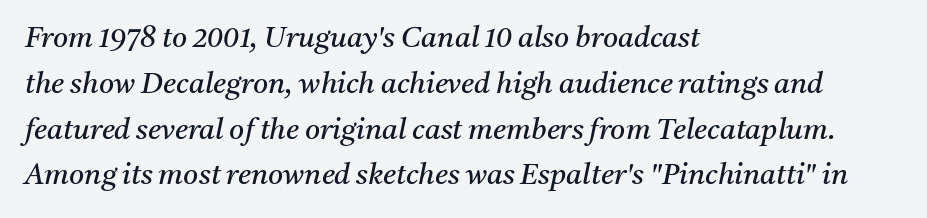
{"serif": "yes", "italic": "yes", "lean": "right", "slant_degrees": 11, "bold": "no", "weight": "regular", "width": "normal", "stroke_contrast": "medium", "x_height": "medium", "monospaced": "no", "underline": "no", "align": "left", "line_spacing": "normal", "line_spacing_ratio": 1.58, "letter_spacing": "normal", "letter_spacing_em": 0.0, "glyph_px": 29}
